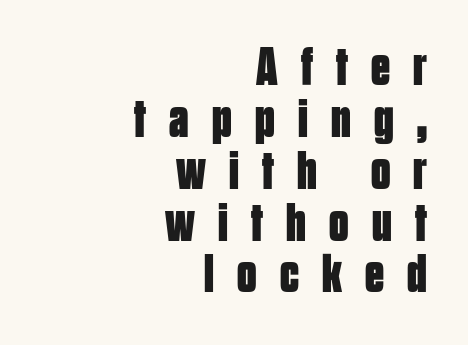
Check the space under the baseline: it is left empty. Vertical spacing — tight. One-word summary of the alignment: right. The passage shown is emphatically bold. This sample uses expanded letter spacing, leaving extra air between glyphs. Looks like regular typesetting: each glyph gets only the width it needs.
